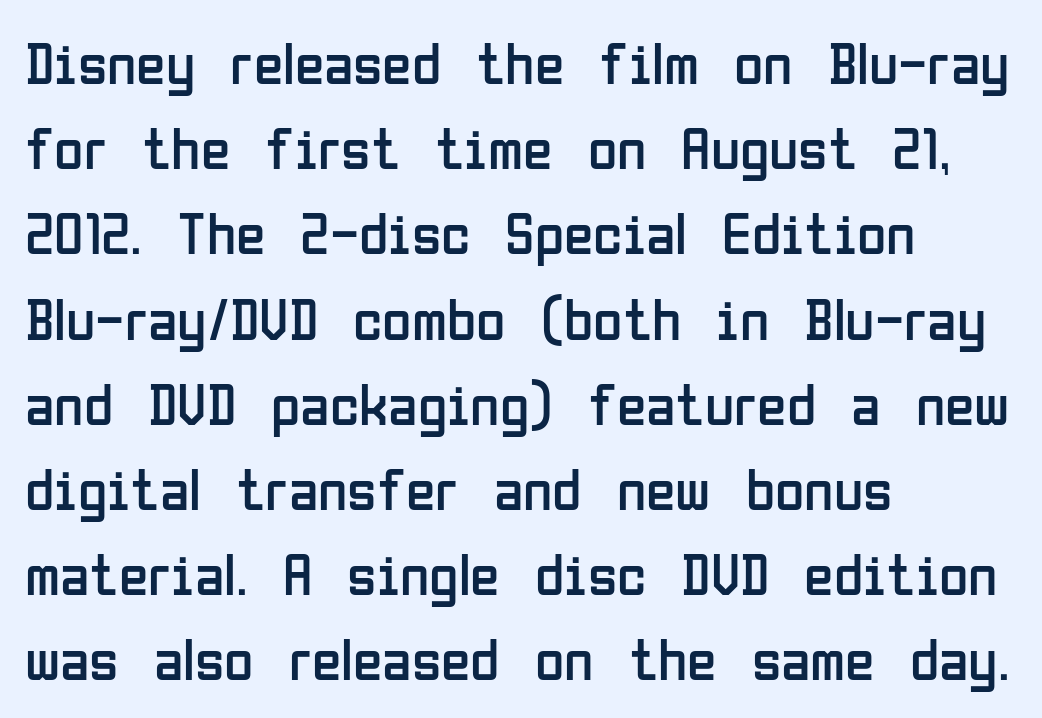
The image shows 60 px regular-weight, condensed sans-serif type, upright; set left-aligned, normal line spacing (1.42x), normal letter spacing, not underlined; low stroke contrast and a medium x-height.
